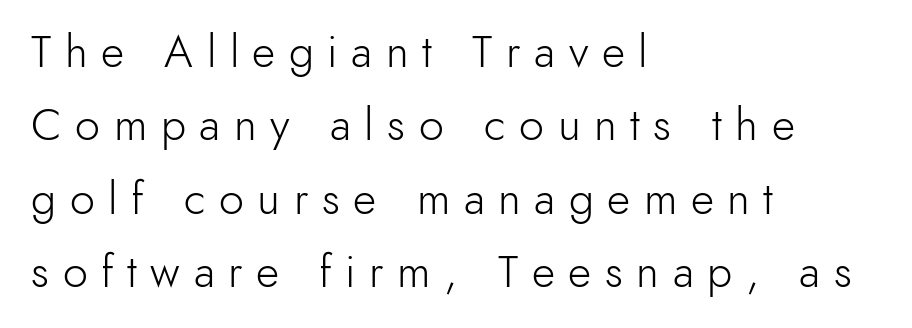
The image shows 45 px light sans-serif type, upright; set left-aligned, normal line spacing (1.63x), unusually wide letter spacing (+0.3 em), not underlined; a small x-height.
